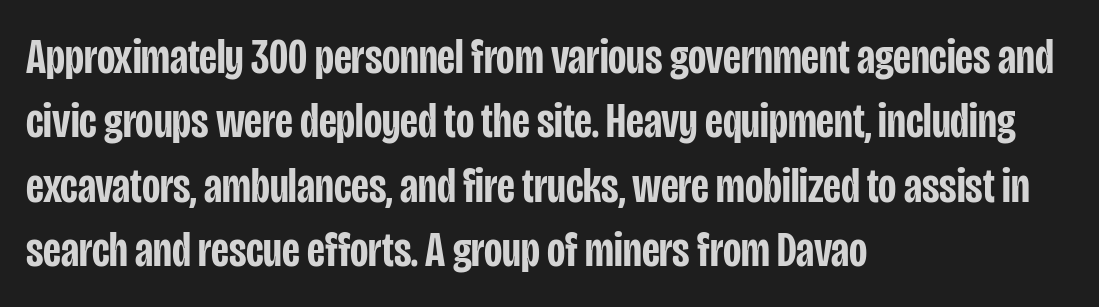
Note the varied advance widths — an 'i' is clearly narrower than an 'm'. Letterform terminals end flat and unadorned throughout the passage. Italic: no, the glyphs are upright roman. Here the glyphs are tracked normally, forming tight word shapes. Descenders are the only things crossing below the line.
